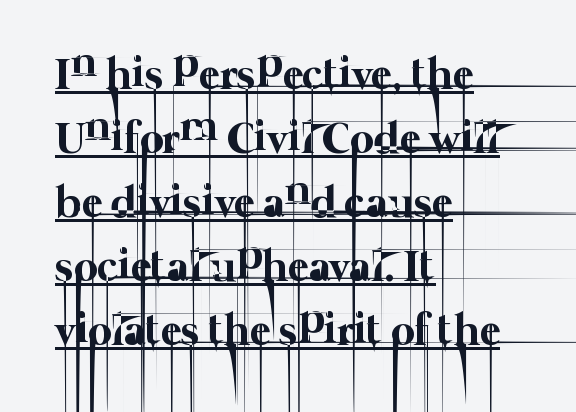
Q: Is the text bold? A: No.
Q: Is the text underlined? A: Yes.
Q: How is the paragraph aligned? A: Left-aligned.
Q: Is the spacing between letters normal or unusually wide? A: Normal.
Q: Is the spacing between lines tight, normal or loose? A: Normal.
Q: Width (condensed, normal, or wide)? A: Normal.
Q: Stroke contrast? A: Low.
Q: x-height? A: Medium.
Q: Monospaced? A: No.
